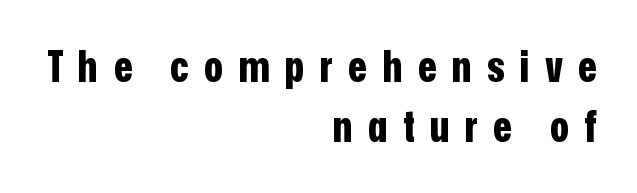
{"serif": "no", "italic": "no", "bold": "yes", "weight": "bold", "width": "condensed", "stroke_contrast": "low", "x_height": "medium", "monospaced": "no", "underline": "no", "align": "right", "line_spacing": "normal", "line_spacing_ratio": 1.39, "letter_spacing": "wide", "letter_spacing_em": 0.36, "glyph_px": 43}
